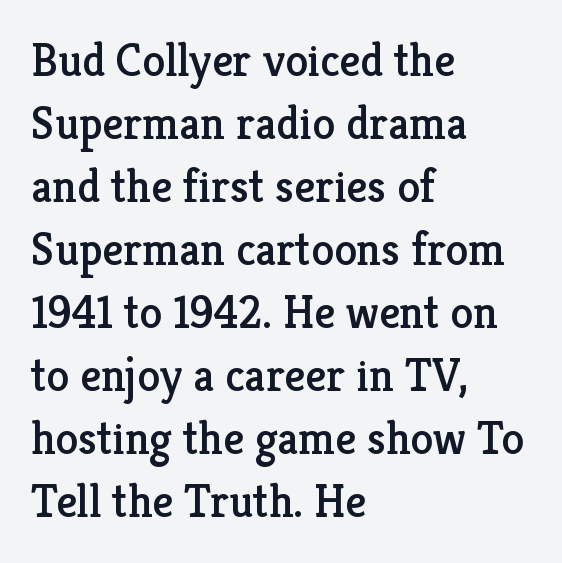
Alignment: flush left. To sum up the face: it has serifs. Nobody drew a line under any word here. Reading down the column, the eye jumps a familiar distance to each next line. The gaps between neighbouring characters are ordinary and unremarkable.
